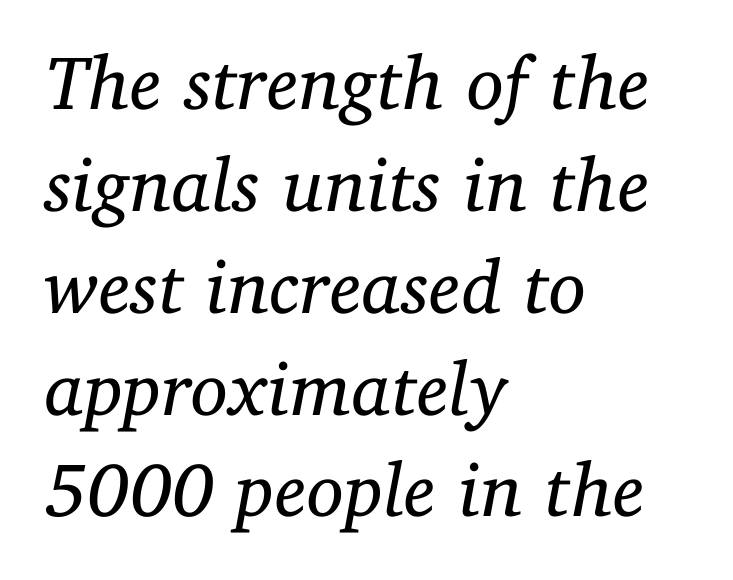
Q: Is the text bold? A: No.
Q: Is the text italic (slanted)? A: Yes, it leans right by about 11 degrees.
Q: Is the typeface a serif or a sans-serif typeface? A: Serif.
Q: Is the text underlined? A: No.
Q: How is the paragraph aligned? A: Left-aligned.
Q: Is the spacing between letters normal or unusually wide? A: Normal.
Q: Is the spacing between lines tight, normal or loose? A: Normal.
Q: Width (condensed, normal, or wide)? A: Normal.
Q: Stroke contrast? A: Low.
Q: x-height? A: Medium.
Q: Monospaced? A: No.
